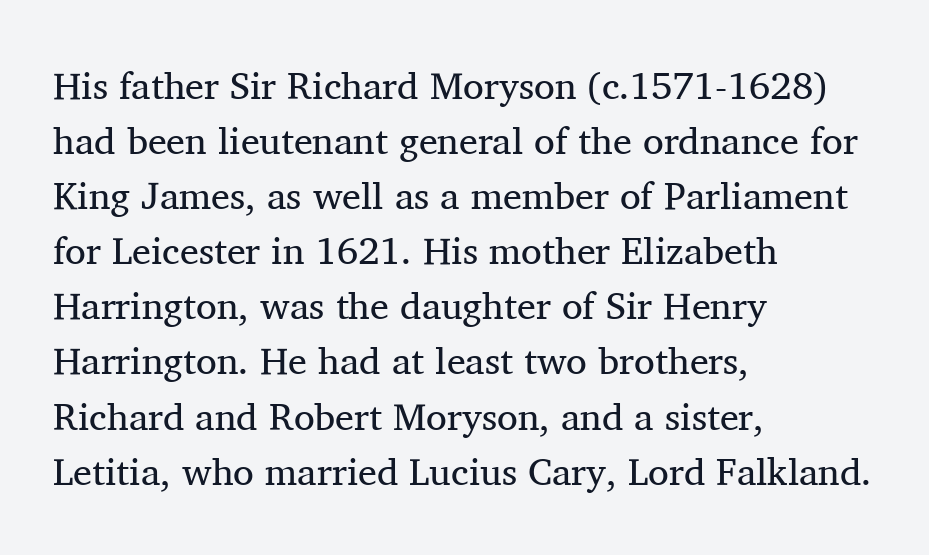
Q: Is the text bold? A: No.
Q: Is the text italic (slanted)? A: No, it is upright.
Q: Is the typeface a serif or a sans-serif typeface? A: Serif.
Q: Is the text underlined? A: No.
Q: How is the paragraph aligned? A: Left-aligned.
Q: Is the spacing between letters normal or unusually wide? A: Normal.
Q: Is the spacing between lines tight, normal or loose? A: Normal.
Q: Width (condensed, normal, or wide)? A: Normal.
Q: Stroke contrast? A: Medium.
Q: x-height? A: Medium.
Q: Monospaced? A: No.
